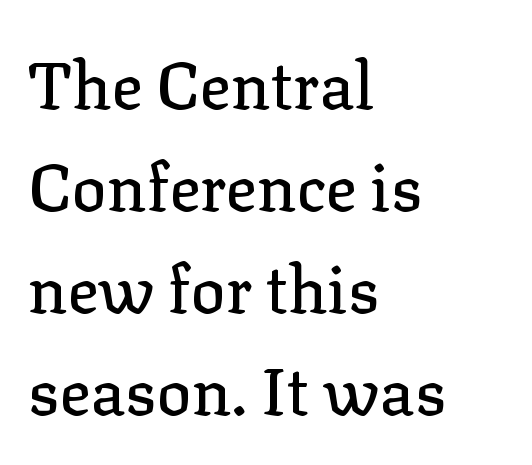
Quick note: not italic, upright. Look at the bottom of the vertical strokes: they flare into serifs here. The type is set solid horizontally, with unmodified tracking. Varying glyph widths throughout — classic text-font behaviour. Honestly, there is no underline to notice here at all. The ragged edge is on the right, which tells us the setting is flush left.
